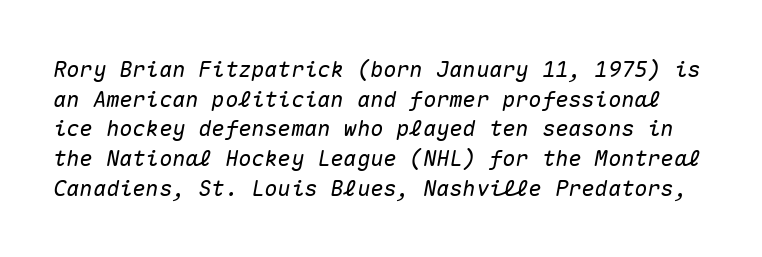
Q: Is the text italic (slanted)? A: Yes, it leans right by about 10 degrees.
Q: Is the text underlined? A: No.
Q: Is the spacing between letters normal or unusually wide? A: Normal.
Q: Is the spacing between lines tight, normal or loose? A: Normal.
